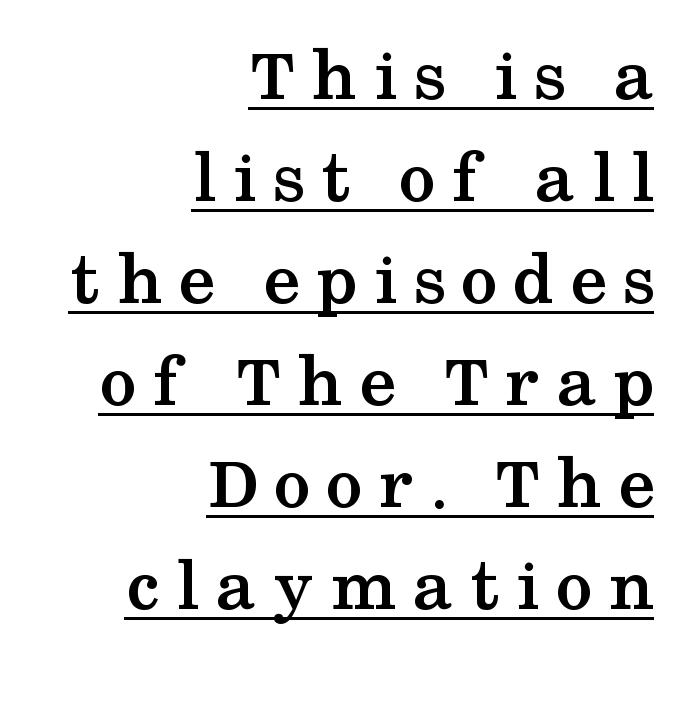
Q: Is the text bold? A: Yes.
Q: Is the text italic (slanted)? A: No, it is upright.
Q: Is the typeface a serif or a sans-serif typeface? A: Serif.
Q: Is the text underlined? A: Yes.
Q: How is the paragraph aligned? A: Right-aligned.
Q: Is the spacing between letters normal or unusually wide? A: Unusually wide.
Q: Is the spacing between lines tight, normal or loose? A: Normal.
Q: Width (condensed, normal, or wide)? A: Wide.
Q: Stroke contrast? A: Medium.
Q: x-height? A: Medium.
Q: Monospaced? A: No.
